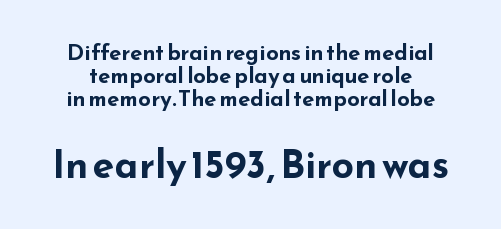
Q: Is the text bold? A: Yes.
Q: Is the text italic (slanted)? A: No, it is upright.
Q: Is the typeface a serif or a sans-serif typeface? A: Sans-serif.
Q: Is the text underlined? A: No.
Q: Is the spacing between letters normal or unusually wide? A: Normal.
Q: Is the spacing between lines tight, normal or loose? A: Tight.
Q: Which block of text is set in a larger size, the first (top) or the second (bottom)? A: The second (bottom) one.
Q: Width (condensed, normal, or wide)? A: Wide.
Q: Stroke contrast? A: Low.
Q: x-height? A: Small.
Q: Monospaced? A: No.
